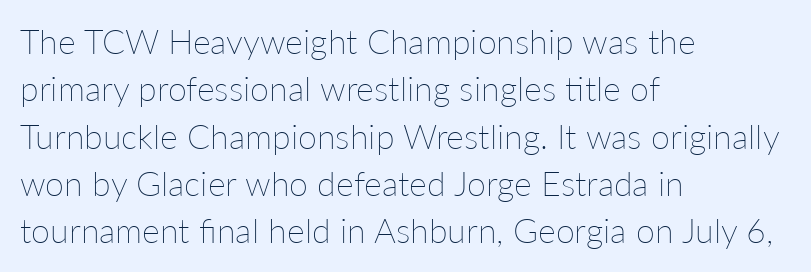
Q: Is the text bold? A: No.
Q: Is the text italic (slanted)? A: No, it is upright.
Q: Is the text underlined? A: No.
Q: How is the paragraph aligned? A: Left-aligned.
Q: Is the spacing between letters normal or unusually wide? A: Normal.
Q: Is the spacing between lines tight, normal or loose? A: Normal.
Q: Width (condensed, normal, or wide)? A: Normal.
Q: Stroke contrast? A: Low.
Q: x-height? A: Medium.
Q: Monospaced? A: No.
